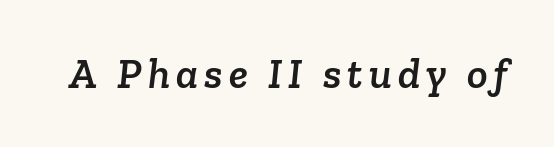
{"serif": "yes", "width": "normal", "stroke_contrast": "low", "x_height": "medium", "monospaced": "no", "underline": "no", "glyph_px": 43}
